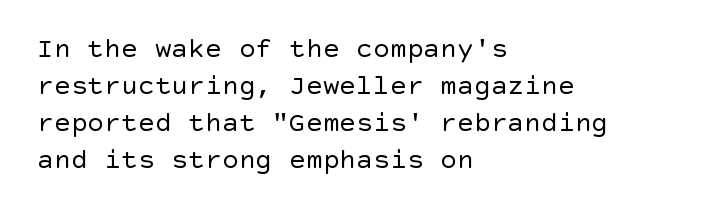
Q: Is the text bold? A: No.
Q: Is the text italic (slanted)? A: No, it is upright.
Q: Is the typeface a serif or a sans-serif typeface? A: Sans-serif.
Q: Is the text underlined? A: No.
Q: How is the paragraph aligned? A: Left-aligned.
Q: Is the spacing between letters normal or unusually wide? A: Normal.
Q: Is the spacing between lines tight, normal or loose? A: Normal.
Q: Width (condensed, normal, or wide)? A: Normal.
Q: x-height? A: Large.
